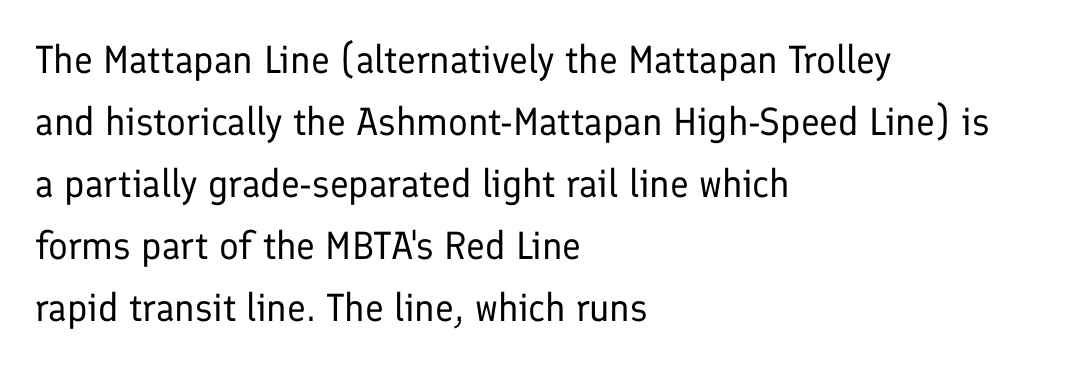
The face used here is a sans, in the tradition of grotesques and geometrics. If you measured baseline to baseline, you'd find a middling distance. Is the letter spacing exaggerated? No — it looks like the ordinary default. The font's upright variant was chosen for this text. Teacher's note: observe the even left margin — that is flush-left alignment. Weight: regular or lighter.
